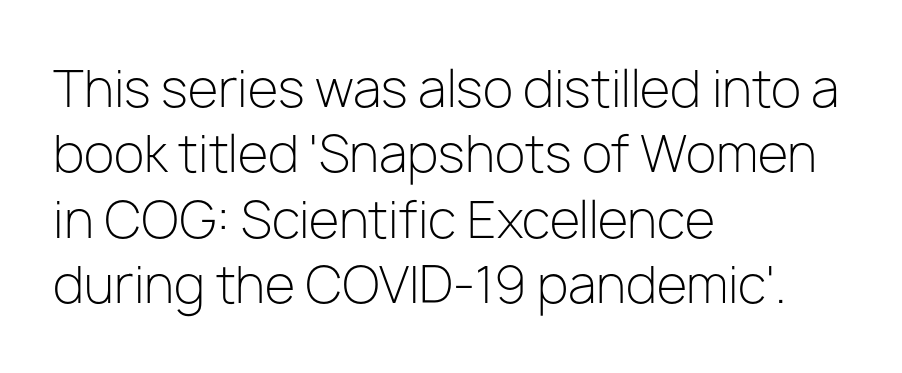
{"serif": "no", "italic": "no", "bold": "no", "weight": "light", "width": "normal", "stroke_contrast": "low", "x_height": "medium", "monospaced": "no", "underline": "no", "align": "left", "line_spacing": "normal", "line_spacing_ratio": 1.31, "letter_spacing": "normal", "letter_spacing_em": 0.0, "glyph_px": 50}
